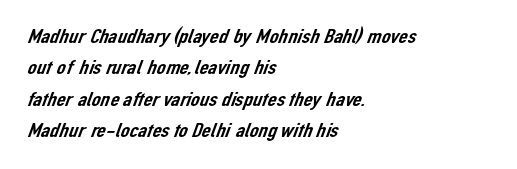
This sample keeps an unexceptional amount of space between lines. The type is set solid horizontally, with unmodified tracking. A clean baseline with only descenders dipping below it. All the whitespace from short lines collects on the right.
